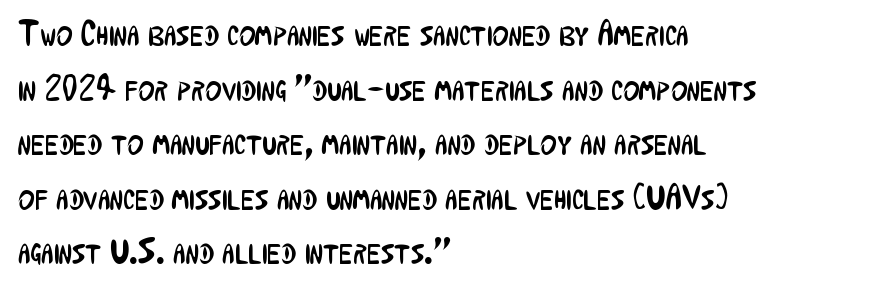
Q: Is the text bold? A: No.
Q: Is the text italic (slanted)? A: No, it is upright.
Q: Is the typeface a serif or a sans-serif typeface? A: Sans-serif.
Q: Is the text underlined? A: No.
Q: How is the paragraph aligned? A: Left-aligned.
Q: Is the spacing between letters normal or unusually wide? A: Normal.
Q: Is the spacing between lines tight, normal or loose? A: Normal.
Q: Width (condensed, normal, or wide)? A: Condensed.
Q: Stroke contrast? A: Low.
Q: x-height? A: Medium.
Q: Monospaced? A: No.
